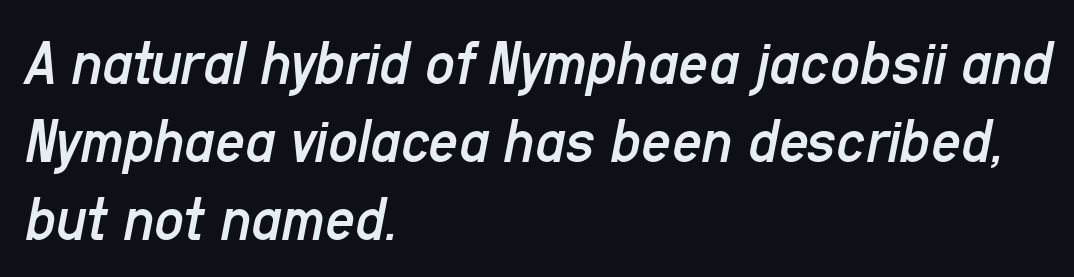
The image shows 65 px regular-weight, condensed type, italic (leaning right); set left-aligned, line spacing 1.2x, normal letter spacing, not underlined; low stroke contrast and a medium x-height.
